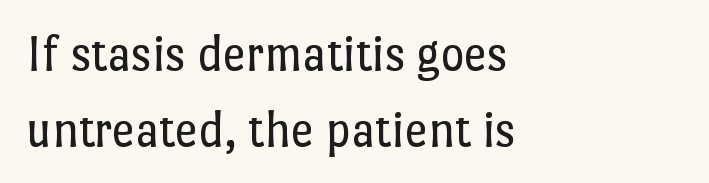
Q: Is the text bold? A: No.
Q: Is the text italic (slanted)? A: No, it is upright.
Q: Is the text underlined? A: No.
Q: How is the paragraph aligned? A: Left-aligned.
Q: Is the spacing between letters normal or unusually wide? A: Normal.
Q: Is the spacing between lines tight, normal or loose? A: Normal.
Q: Width (condensed, normal, or wide)? A: Normal.
Q: Stroke contrast? A: Low.
Q: x-height? A: Medium.
Q: Monospaced? A: No.
